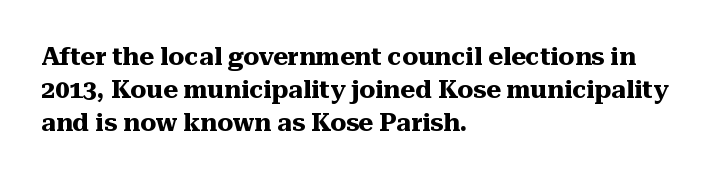
A full-strength bold gives these letters their thick strokes. The gaps between neighbouring characters are ordinary and unremarkable. The lines sit at an ordinary, default distance from one another. Descender tails drop into unmarked territory.
